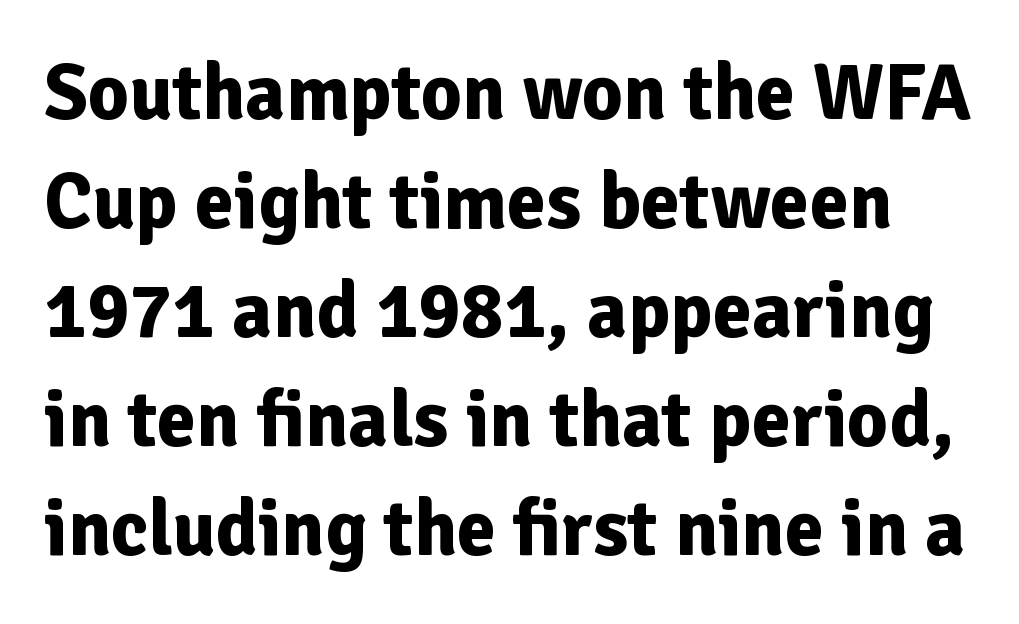
The letters stand straight up with perfectly vertical stems. Summary of weight: heavy, a full bold. The rendering keeps characters at their native spacing. Rows of type keep a routine distance in the vertical direction. Is this a fixed-width face? No — the glyphs have proportional, varying widths.
